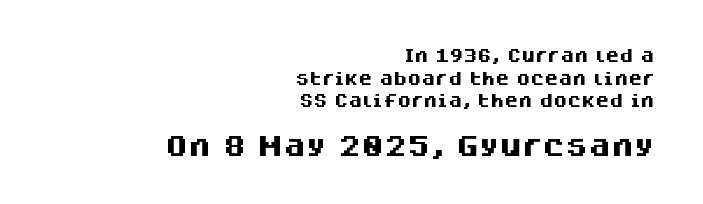
Q: Is the text bold? A: Yes.
Q: Is the text italic (slanted)? A: No, it is upright.
Q: Is the text underlined? A: No.
Q: How is the paragraph aligned? A: Right-aligned.
Q: Is the spacing between letters normal or unusually wide? A: Normal.
Q: Is the spacing between lines tight, normal or loose? A: Normal.
Q: Which block of text is set in a larger size, the first (top) or the second (bottom)? A: The second (bottom) one.
